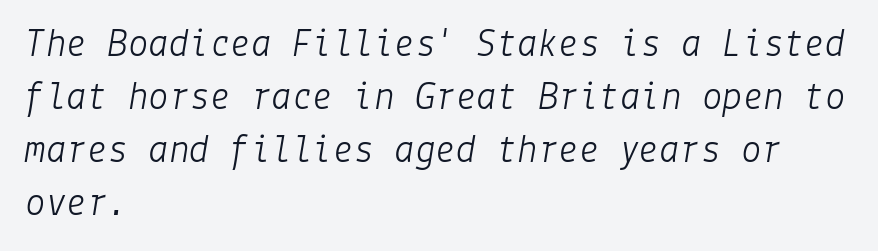
The image shows 41 px light type, italic (leaning right); set left-aligned, normal line spacing (1.29x), normal letter spacing, not underlined; low stroke contrast and a medium x-height.
